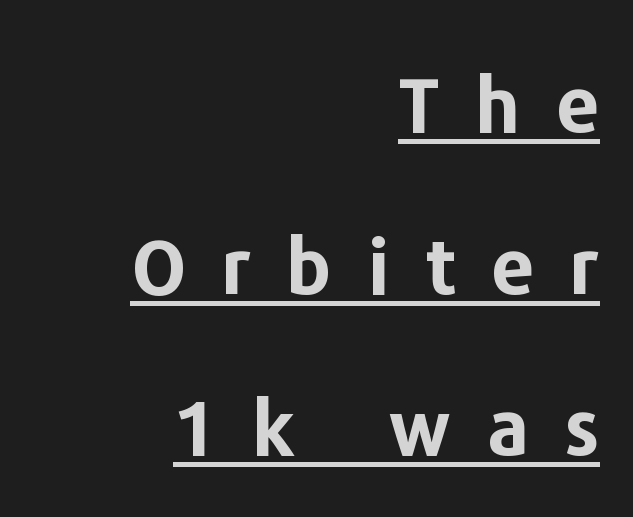
The image shows 77 px bold sans-serif type, upright; set right-aligned, loose line spacing (2.1x), unusually wide letter spacing (+0.46 em), underlined; low stroke contrast and a medium x-height.
